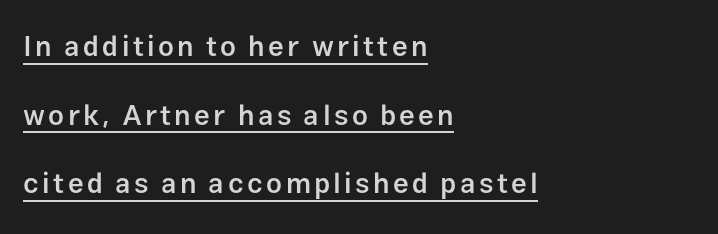
The image shows 28 px semibold sans-serif type, upright; set left-aligned, loose line spacing (2.45x), underlined; low stroke contrast and a medium x-height.
